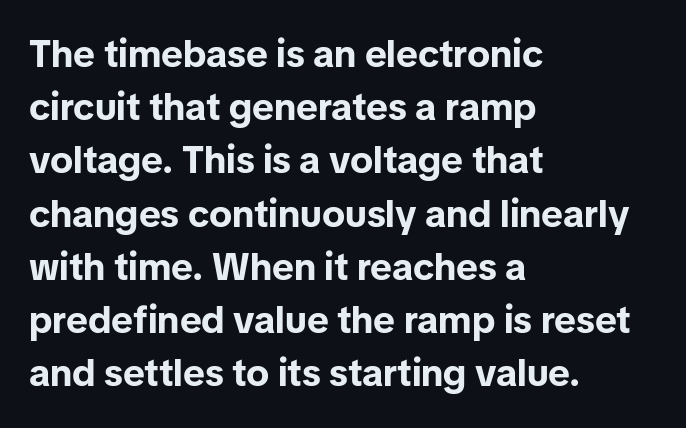
{"serif": "no", "italic": "no", "bold": "yes", "weight": "bold", "width": "normal", "stroke_contrast": "low", "x_height": "medium", "monospaced": "no", "underline": "no", "align": "left", "line_spacing": "normal", "line_spacing_ratio": 1.4, "letter_spacing": "normal", "letter_spacing_em": 0.0, "glyph_px": 38}
